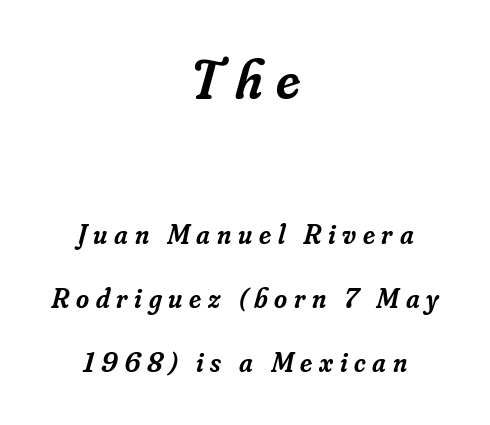
Regarding leading, the lines here are spaced well apart. If you squint, the top block still reads clearly — it's the larger of the two. Horizontal alignment here is central, giving a formal, balanced look. The rendering uses natural spacing where letterforms have individual widths.
